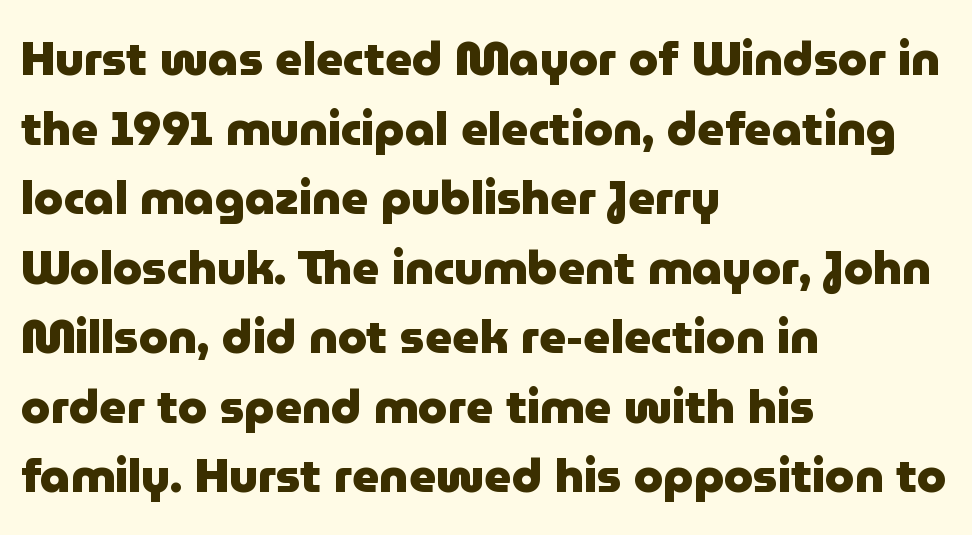
{"serif": "no", "italic": "no", "bold": "yes", "weight": "heavy", "width": "normal", "stroke_contrast": "low", "x_height": "medium", "monospaced": "no", "underline": "no", "align": "left", "line_spacing": "normal", "line_spacing_ratio": 1.48, "letter_spacing": "normal", "letter_spacing_em": 0.0, "glyph_px": 47}
